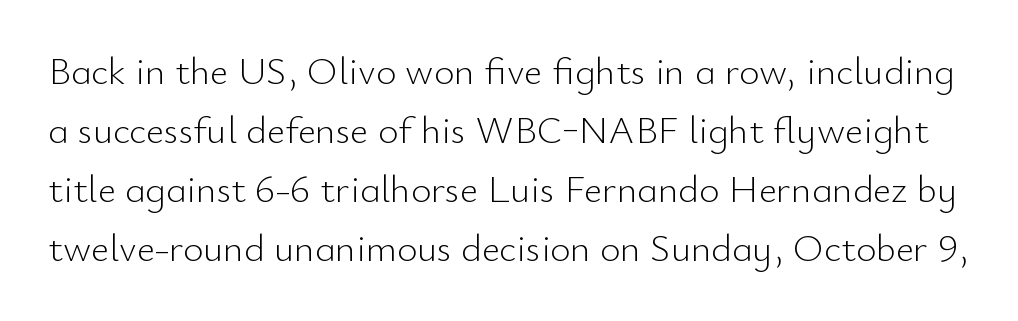
{"serif": "no", "italic": "no", "bold": "no", "weight": "light", "width": "normal", "stroke_contrast": "low", "x_height": "small", "monospaced": "no", "underline": "no", "line_spacing": "normal", "line_spacing_ratio": 1.51, "letter_spacing": "normal", "letter_spacing_em": 0.0, "glyph_px": 39}
